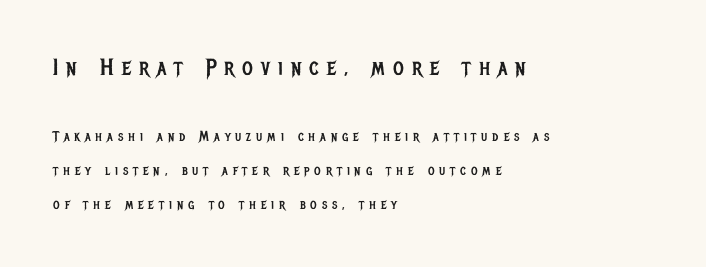
{"italic": "no", "bold": "no", "underline": "no", "align": "left", "line_spacing": "loose", "line_spacing_ratio": 2.42, "letter_spacing": "wide", "letter_spacing_em": 0.35, "larger_block": "first", "size_ratio": 1.64, "glyph_px": 23}
